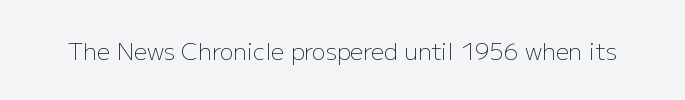
The image shows 23 px text type, upright; set normal letter spacing, not underlined.
